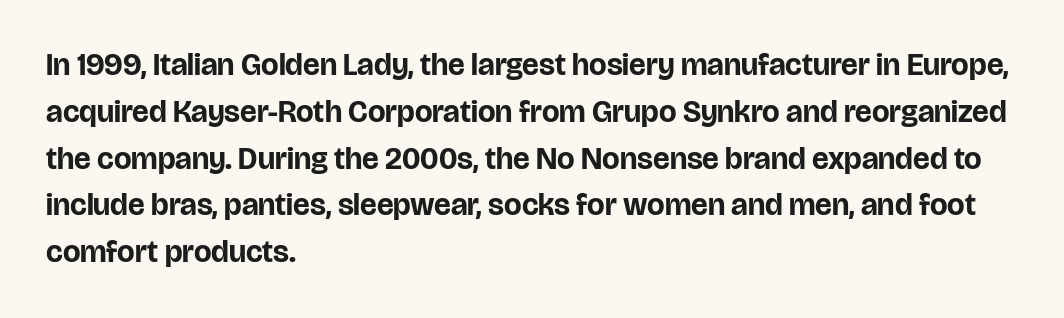
The image shows 31 px bold sans-serif type, upright; set left-aligned, normal line spacing (1.51x), normal letter spacing, not underlined; low stroke contrast and a large x-height.
